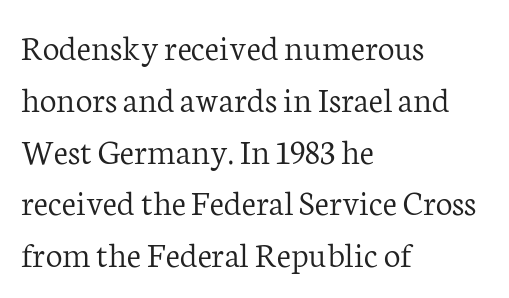
These lines sit exactly where default settings would place them. The letterforms sit at book weight or below. The passage shown is typeset with a serif family. Check under the words: just untouched page. Nope, not italic — everything's standing straight. The passage shown is typed in a proportional face where columns would drift.
